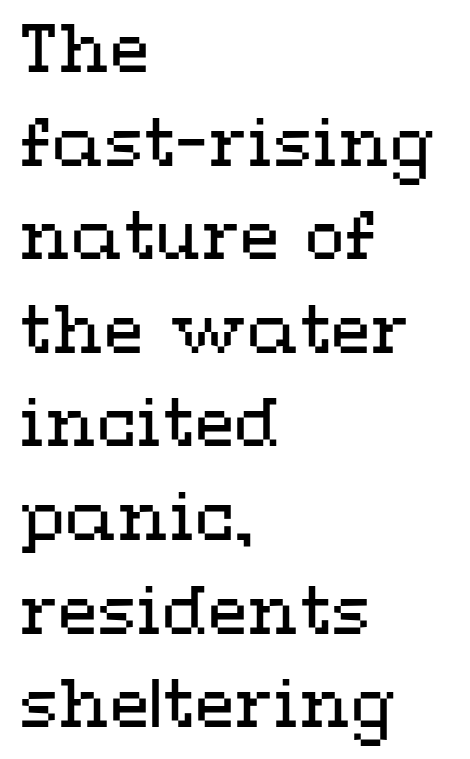
{"italic": "no", "bold": "no", "weight": "regular", "width": "wide", "stroke_contrast": "medium", "x_height": "medium", "monospaced": "no", "underline": "no", "align": "left", "line_spacing": "normal", "line_spacing_ratio": 1.44, "letter_spacing": "normal", "letter_spacing_em": 0.0, "glyph_px": 65}
